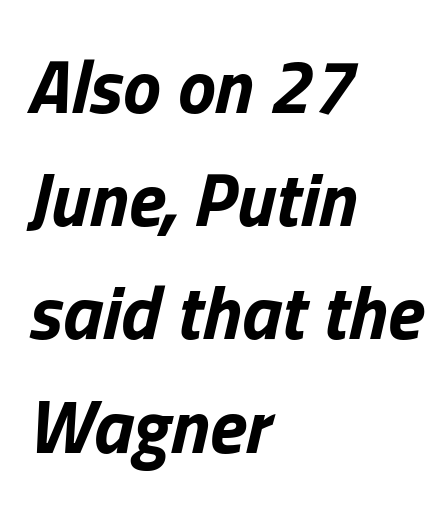
Q: Is the text bold? A: Yes.
Q: Is the text italic (slanted)? A: Yes, it leans right by about 13 degrees.
Q: Is the text underlined? A: No.
Q: How is the paragraph aligned? A: Left-aligned.
Q: Is the spacing between letters normal or unusually wide? A: Normal.
Q: Is the spacing between lines tight, normal or loose? A: Normal.
Q: Width (condensed, normal, or wide)? A: Normal.
Q: Stroke contrast? A: Low.
Q: x-height? A: Medium.
Q: Monospaced? A: No.
